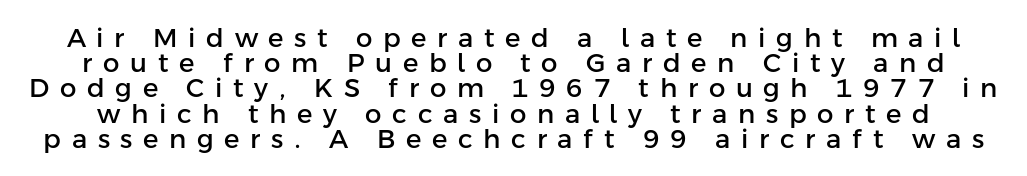
The image shows 26 px text type, upright; set tight line spacing (0.97x), unusually wide letter spacing (+0.41 em), not underlined.
